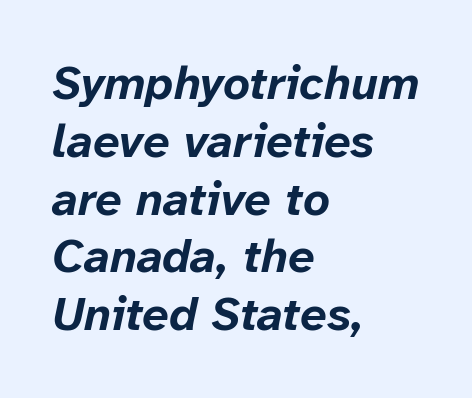
{"italic": "yes", "lean": "right", "slant_degrees": 12, "bold": "yes", "weight": "bold", "width": "normal", "stroke_contrast": "low", "x_height": "medium", "monospaced": "no", "underline": "no", "align": "left", "line_spacing_ratio": 1.23, "letter_spacing": "normal", "letter_spacing_em": 0.0, "glyph_px": 47}
